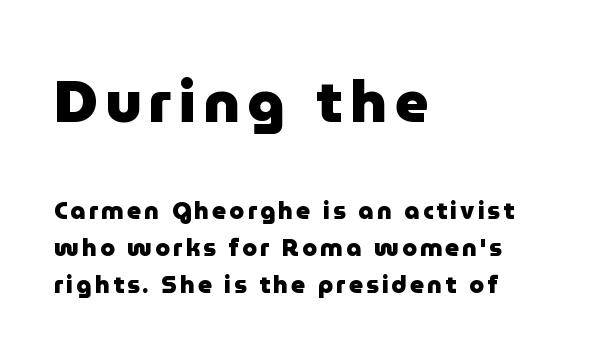
The image shows 59 px heavy sans-serif type, upright; set left-aligned, normal line spacing (1.53x), not underlined; the first (top) block is 2.46x larger; low stroke contrast and a medium x-height.
